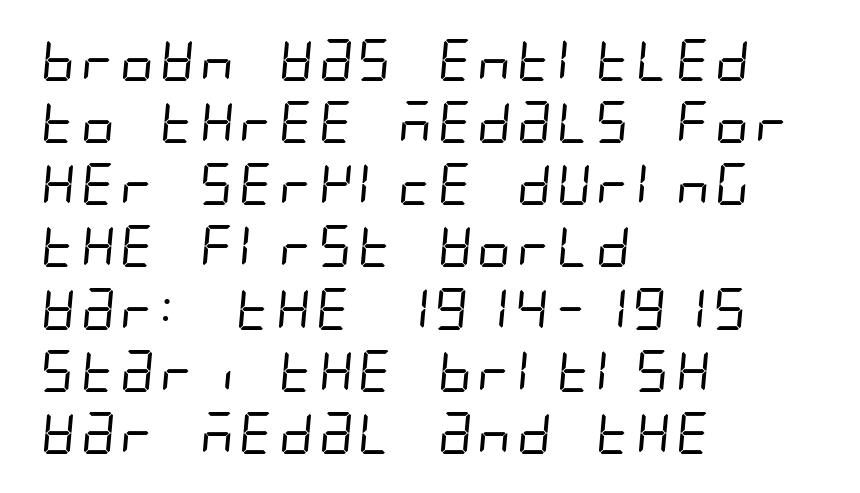
The image shows 42 px regular-weight, condensed sans-serif type; set left-aligned, normal line spacing (1.48x), normal letter spacing, not underlined; low stroke contrast and a large x-height.
